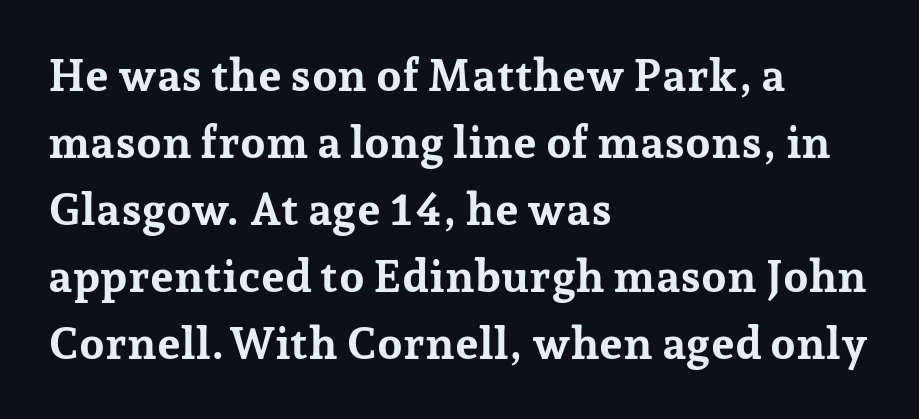
Alignment: flush left. Notice how the stems are strictly vertical — no italics here. The passage shown is emphatically bold. Nothing unusual about the tracking: characters are spaced as the font intends. Do the characters align in a grid? No, the font is proportional.
